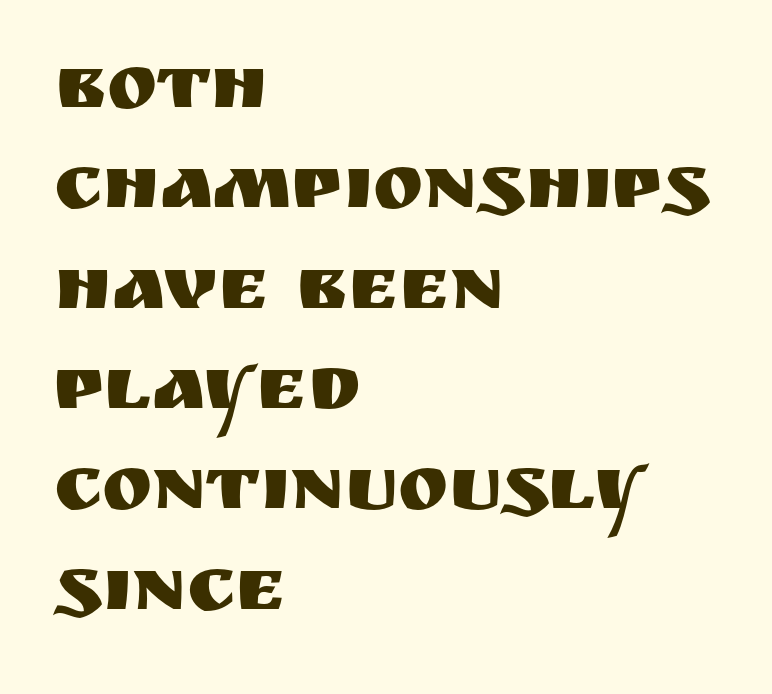
In terms of letterform style, serifs are entirely absent. The letterforms sit shoulder to shoulder at normal distance. Underline: absent. The rendering anchors every line to the left-hand side.
